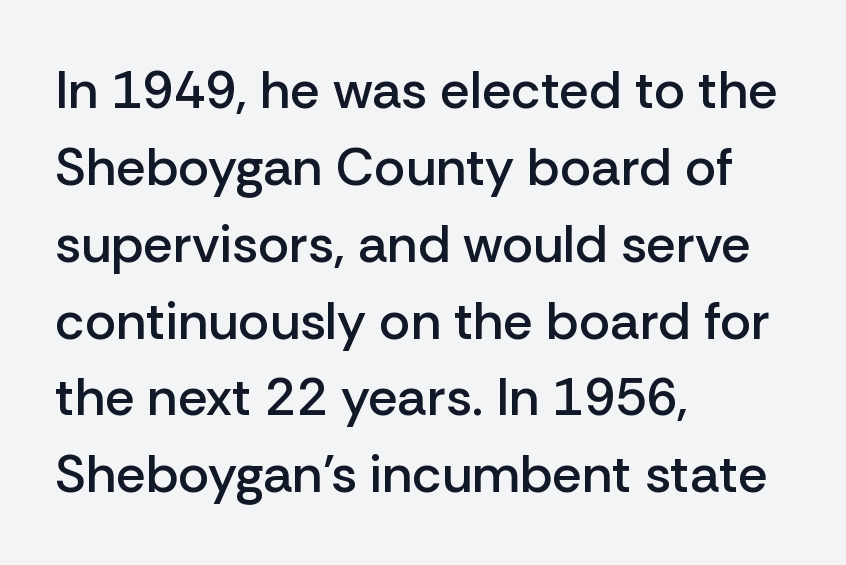
The image shows 53 px semibold sans-serif type, upright; set left-aligned, normal line spacing (1.45x), normal letter spacing, not underlined; low stroke contrast and a medium x-height.
